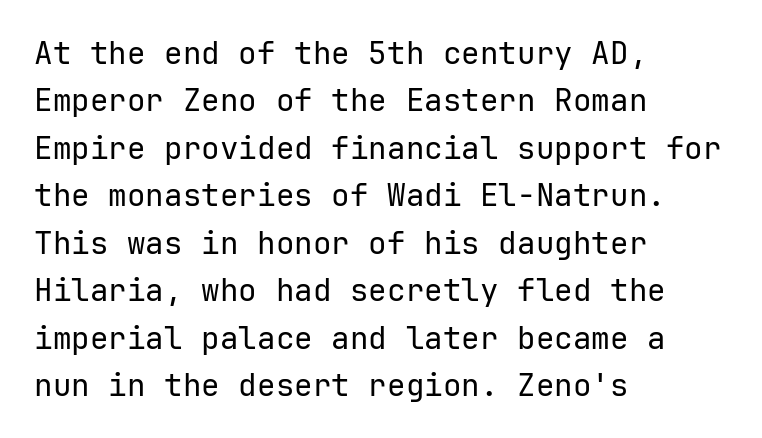
These lines were composed using upright roman letters. Glyph-to-glyph distance matches everyday printed text. The rendering anchors every line to the left-hand side. Weight: regular or lighter. Stroke terminals: plain, sans-serif.
